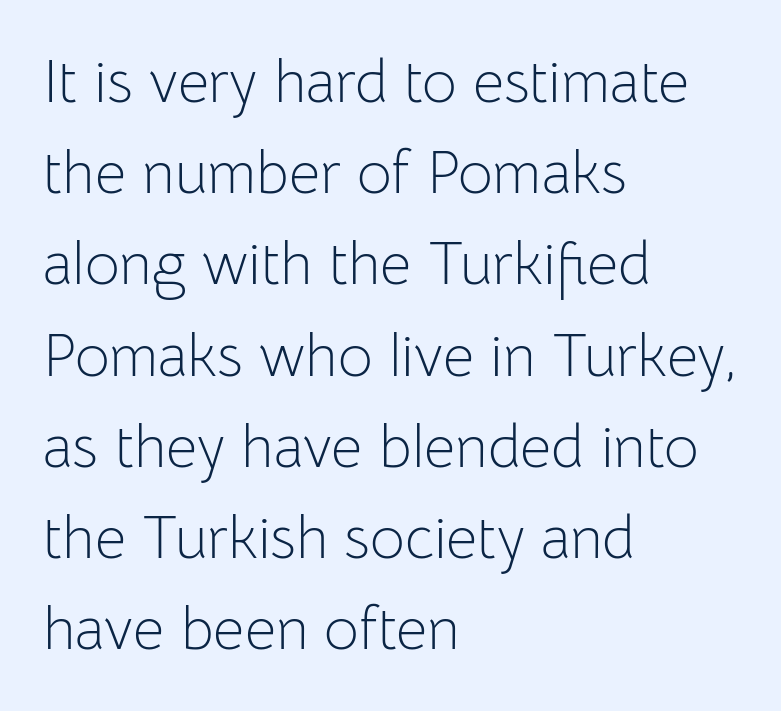
The image shows 60 px light sans-serif type, upright; set left-aligned, normal line spacing (1.52x), normal letter spacing, not underlined; low stroke contrast and a medium x-height.
